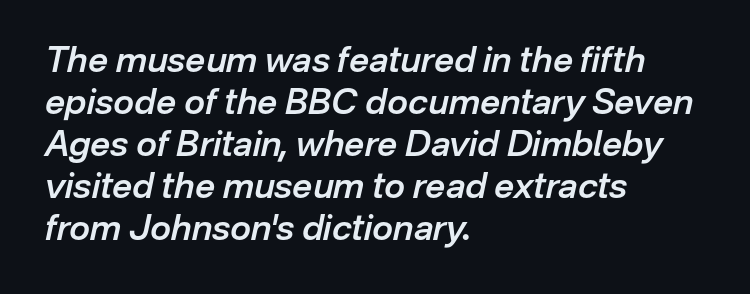
Q: Is the text bold? A: Semi-bold.
Q: Is the text italic (slanted)? A: Yes, it leans right by about 12 degrees.
Q: Is the text underlined? A: No.
Q: How is the paragraph aligned? A: Left-aligned.
Q: Is the spacing between letters normal or unusually wide? A: Normal.
Q: Width (condensed, normal, or wide)? A: Normal.
Q: Stroke contrast? A: Low.
Q: x-height? A: Medium.
Q: Monospaced? A: No.
